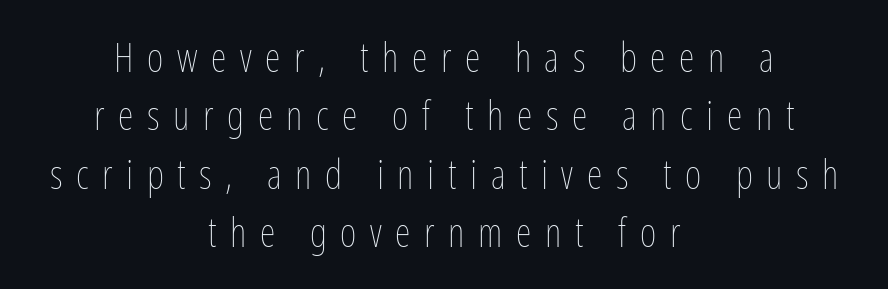
Is the block centered? Yes — each line is placed symmetrically about the middle. Words float on clear page, feet unadorned. You could only call the tracking loose — the letters float apart. The strokes are not fattened; the text isn't bold. The letters stand straight up with perfectly vertical stems.
